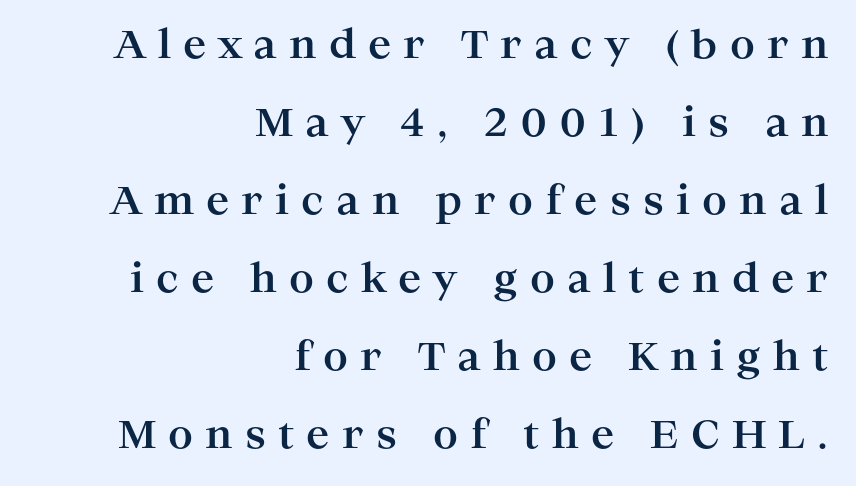
The image shows 39 px bold, wide serif type, upright; set right-aligned, loose line spacing (2.0x), unusually wide letter spacing (+0.31 em), not underlined; high stroke contrast and a medium x-height.
